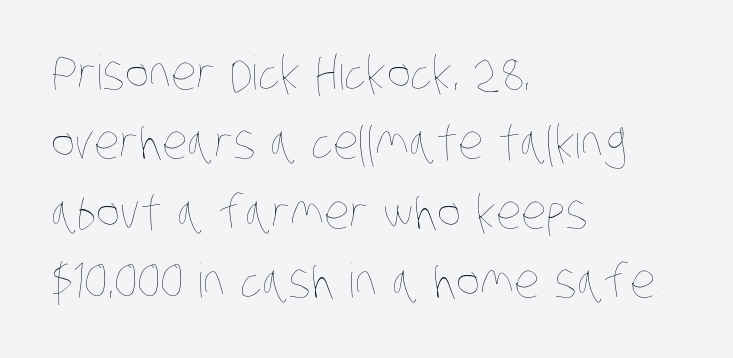
Check under the words: just untouched page. Vertical spacing — default. The text block is weighted toward the left margin, trailing off unevenly rightward. A typesetter would call this proportional, since set widths differ per character.
